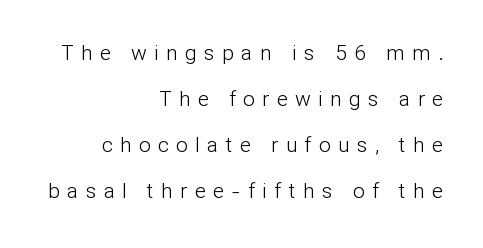
The image shows 21 px text type, upright; set right-aligned, loose line spacing (2.19x), unusually wide letter spacing (+0.35 em), not underlined.
